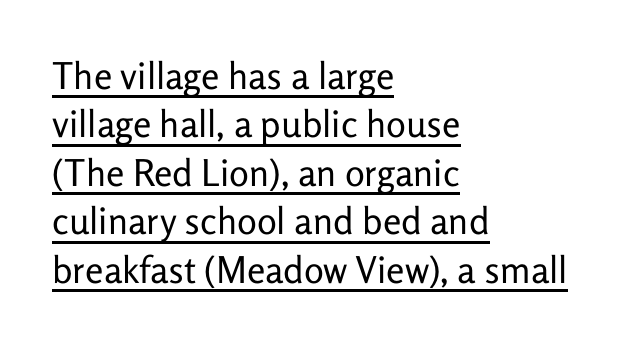
{"serif": "no", "italic": "no", "bold": "no", "weight": "regular", "width": "normal", "stroke_contrast": "low", "x_height": "medium", "monospaced": "no", "underline": "yes", "align": "left", "line_spacing": "normal", "line_spacing_ratio": 1.31, "letter_spacing": "normal", "letter_spacing_em": 0.0, "glyph_px": 37}
